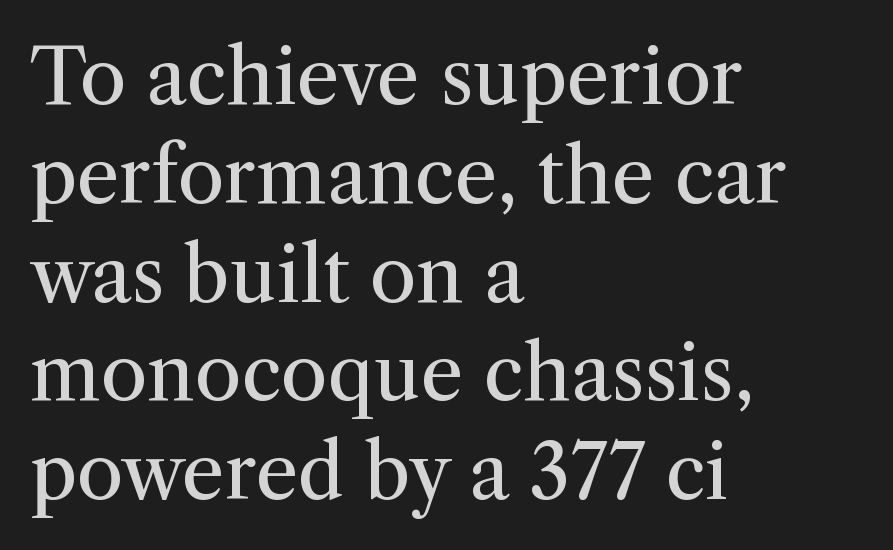
Rows of type keep a routine distance in the vertical direction. Characters follow at the spacing the type designer built in. These lines are rendered in a variable-pitch font. Type without underlining. Italic? Not at all — the glyphs are vertical. The typesetting does not lean heavy: it is not bold.
